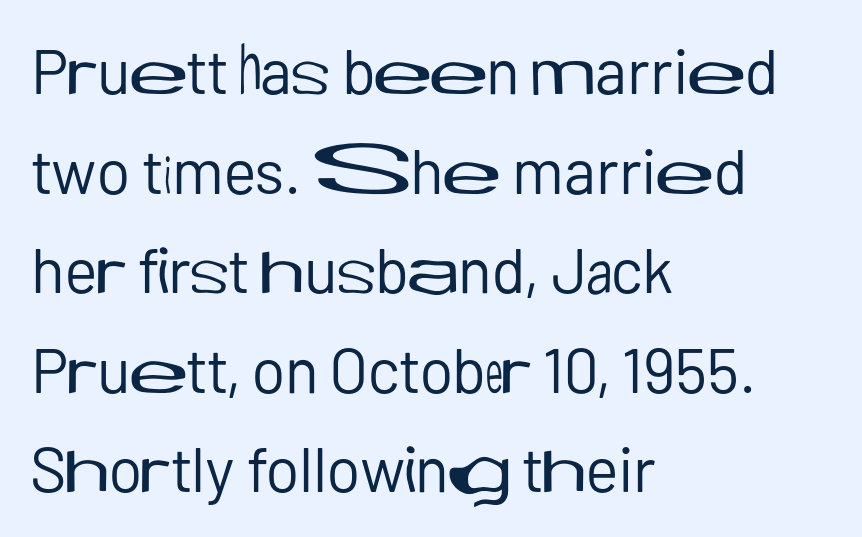
{"serif": "no", "italic": "no", "bold": "no", "weight": "regular", "width": "normal", "stroke_contrast": "low", "x_height": "medium", "monospaced": "no", "underline": "no", "align": "left", "line_spacing": "normal", "line_spacing_ratio": 1.58, "letter_spacing": "normal", "letter_spacing_em": 0.0, "glyph_px": 63}
